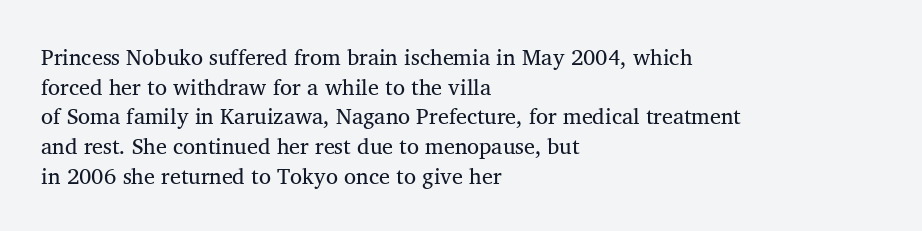
Q: Is the text bold? A: No.
Q: Is the text underlined? A: No.
Q: How is the paragraph aligned? A: Left-aligned.
Q: Is the spacing between letters normal or unusually wide? A: Normal.
Q: Is the spacing between lines tight, normal or loose? A: Normal.
